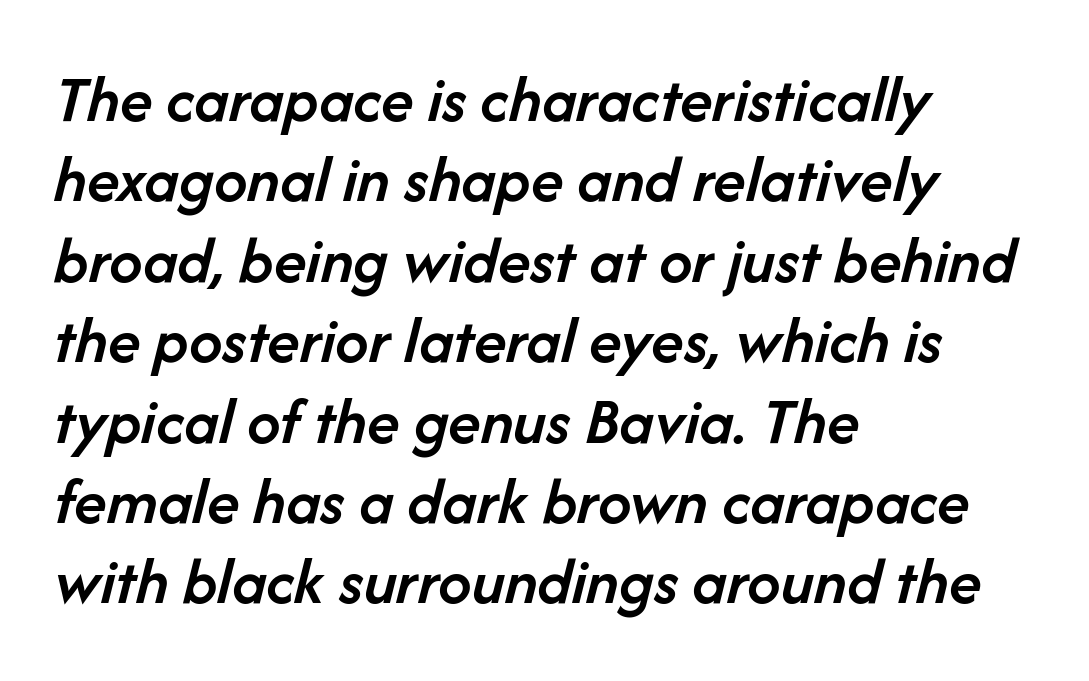
{"italic": "yes", "lean": "right", "slant_degrees": 14, "bold": "semi", "weight": "semibold", "width": "normal", "stroke_contrast": "low", "x_height": "medium", "monospaced": "no", "underline": "no", "align": "left", "line_spacing_ratio": 1.2, "letter_spacing": "normal", "letter_spacing_em": 0.0, "glyph_px": 67}
